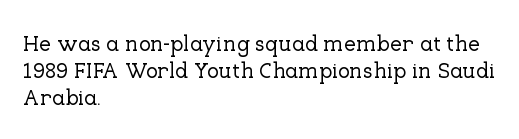
{"italic": "no", "underline": "no", "align": "left", "line_spacing_ratio": 1.23, "letter_spacing": "normal", "letter_spacing_em": 0.0, "glyph_px": 22}
